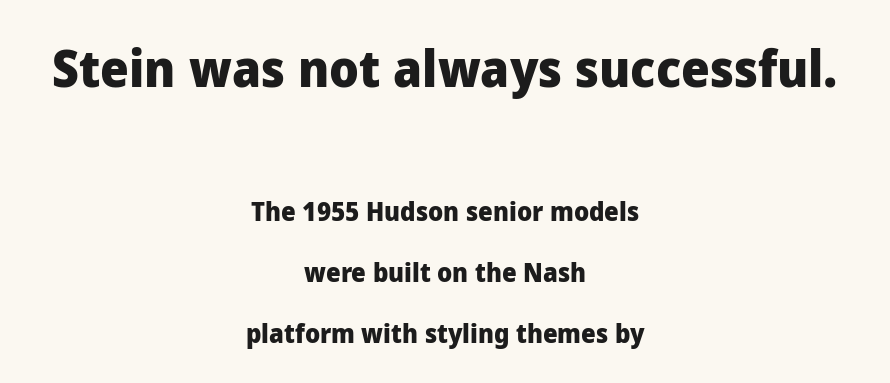
{"serif": "no", "italic": "no", "bold": "yes", "weight": "heavy", "width": "normal", "stroke_contrast": "low", "x_height": "medium", "monospaced": "no", "underline": "no", "align": "center", "line_spacing": "loose", "line_spacing_ratio": 2.35, "letter_spacing": "normal", "letter_spacing_em": 0.0, "larger_block": "first", "size_ratio": 1.96, "glyph_px": 51}
